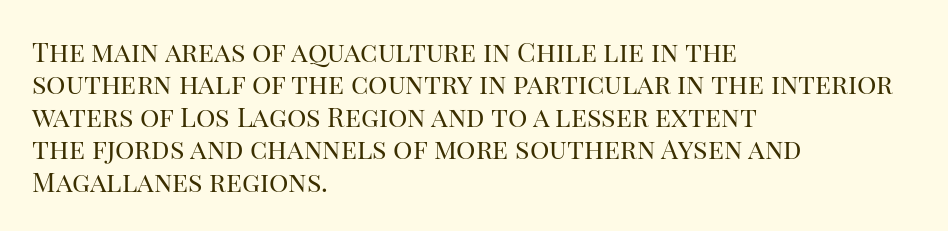
The font is comparable to plain body text, perhaps lighter. Line starts are locked; line ends wander. Nothing unusual about the tracking: characters are spaced as the font intends. The type sits square on the baseline with zero lean. Rule under the text: the space is simply empty.
